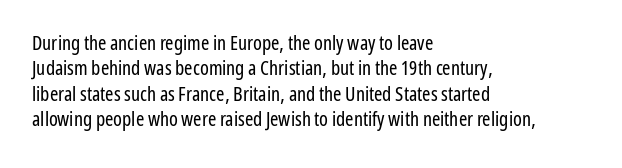
The rows are spaced the way most documents space them. Weight: in the light-to-regular range. Each word holds together tightly as a unit, with standard inter-letter gaps. Nobody drew a line under any word here.
